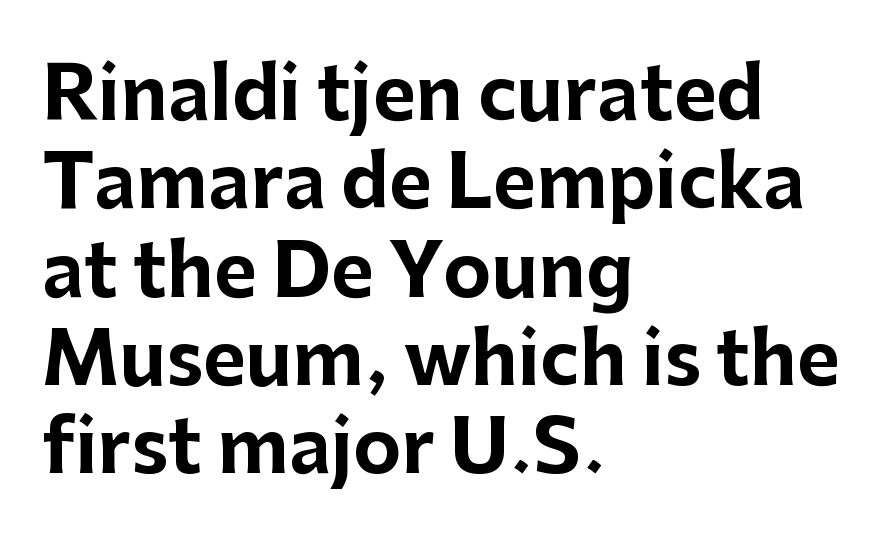
{"serif": "no", "italic": "no", "bold": "yes", "weight": "bold", "width": "normal", "stroke_contrast": "low", "x_height": "medium", "monospaced": "no", "underline": "no", "align": "left", "line_spacing_ratio": 1.21, "letter_spacing": "normal", "letter_spacing_em": 0.0, "glyph_px": 73}
